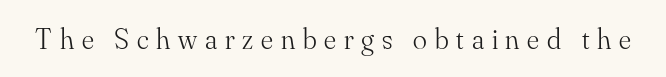
Any mark beneath the type? The region is blank. The horizontal fit of the characters is loose and conspicuously gappy. When letters stand straight like this, we call the style roman or upright. The cut favours lightness, reaching ordinary text weight at its darkest. Proportional: the letters do not fall into vertical columns.
